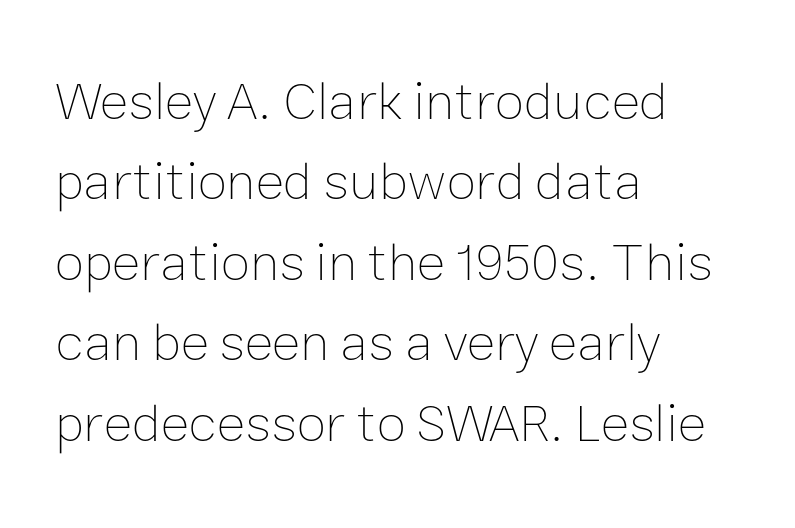
{"italic": "no", "bold": "no", "weight": "thin", "width": "normal", "stroke_contrast": "low", "x_height": "medium", "monospaced": "no", "underline": "no", "align": "left", "line_spacing": "normal", "line_spacing_ratio": 1.49, "letter_spacing": "normal", "letter_spacing_em": 0.0, "glyph_px": 54}
